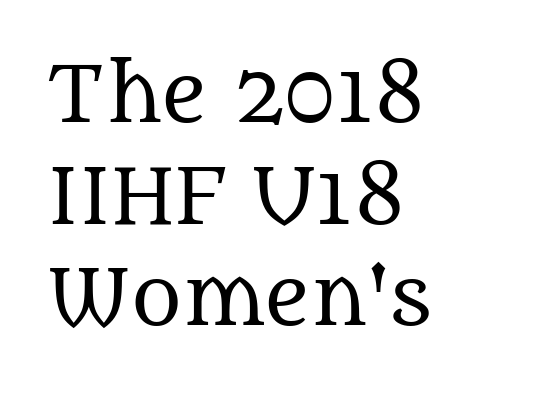
{"serif": "yes", "italic": "no", "bold": "no", "weight": "regular", "width": "normal", "stroke_contrast": "medium", "x_height": "large", "monospaced": "no", "underline": "no", "align": "left", "line_spacing": "normal", "line_spacing_ratio": 1.32, "letter_spacing": "normal", "letter_spacing_em": 0.0, "glyph_px": 77}
